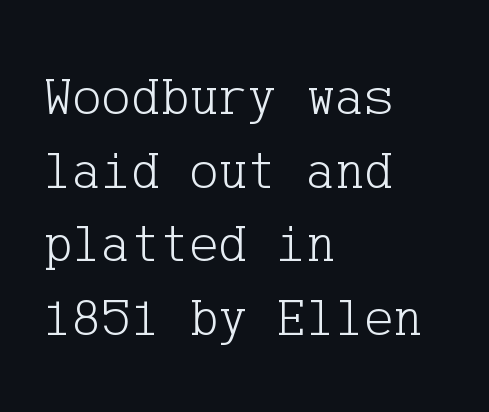
{"serif": "yes", "italic": "no", "bold": "no", "weight": "light", "width": "normal", "stroke_contrast": "low", "x_height": "medium", "underline": "no", "align": "left", "line_spacing": "normal", "line_spacing_ratio": 1.34, "letter_spacing": "normal", "letter_spacing_em": 0.0, "glyph_px": 55}
